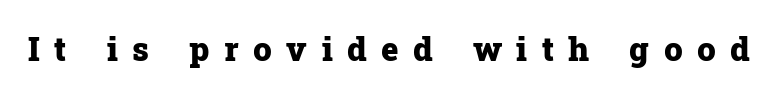
Unmarked baselines from the first word to the last. Note: serifs present on the glyphs. The letters advance in unequal steps, a hallmark of proportional type. On the weight axis this lands at bold, roughly 700. These lines have a slow, spaced-out rhythm from letter to letter. Does the lettering tilt? It doesn't — this is upright.
